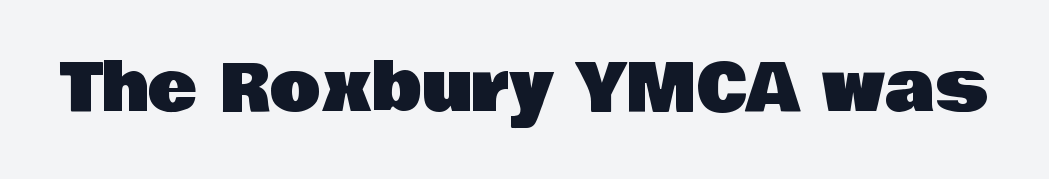
The image shows 66 px sans-serif type, upright; set normal letter spacing, not underlined; low stroke contrast and a large x-height.
